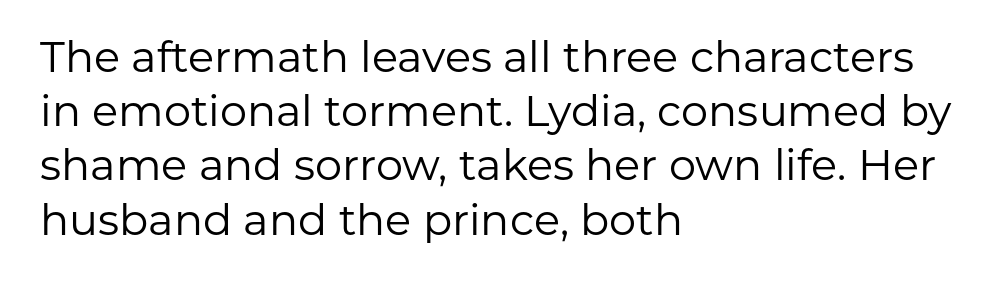
{"serif": "no", "italic": "no", "bold": "no", "weight": "regular", "width": "normal", "stroke_contrast": "low", "x_height": "medium", "monospaced": "no", "underline": "no", "align": "left", "line_spacing": "normal", "line_spacing_ratio": 1.26, "letter_spacing": "normal", "letter_spacing_em": 0.0, "glyph_px": 43}
